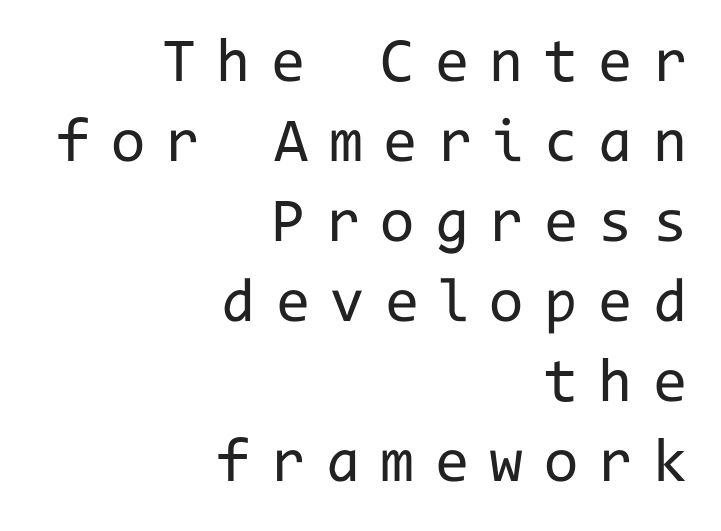
Q: Is the text bold? A: No.
Q: Is the text italic (slanted)? A: No, it is upright.
Q: Is the typeface a serif or a sans-serif typeface? A: Sans-serif.
Q: Is the text underlined? A: No.
Q: How is the paragraph aligned? A: Right-aligned.
Q: Is the spacing between letters normal or unusually wide? A: Unusually wide.
Q: Is the spacing between lines tight, normal or loose? A: Normal.
Q: Width (condensed, normal, or wide)? A: Normal.
Q: Stroke contrast? A: Low.
Q: x-height? A: Medium.
Q: Monospaced? A: Yes.
